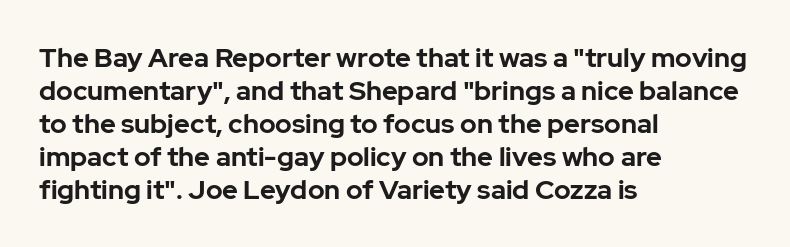
{"italic": "no", "bold": "yes", "underline": "no", "align": "left", "line_spacing_ratio": 1.22, "letter_spacing": "normal", "letter_spacing_em": 0.0, "glyph_px": 27}
